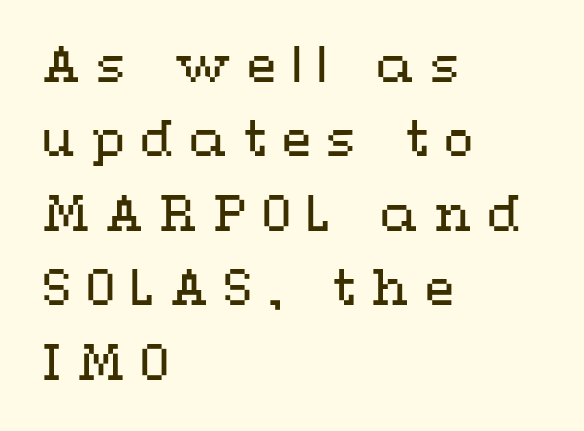
Q: Is the text bold? A: No.
Q: Is the text italic (slanted)? A: No, it is upright.
Q: Is the text underlined? A: No.
Q: How is the paragraph aligned? A: Left-aligned.
Q: Is the spacing between letters normal or unusually wide? A: Unusually wide.
Q: Is the spacing between lines tight, normal or loose? A: Normal.
Q: Width (condensed, normal, or wide)? A: Wide.
Q: Stroke contrast? A: Medium.
Q: x-height? A: Medium.
Q: Monospaced? A: No.
